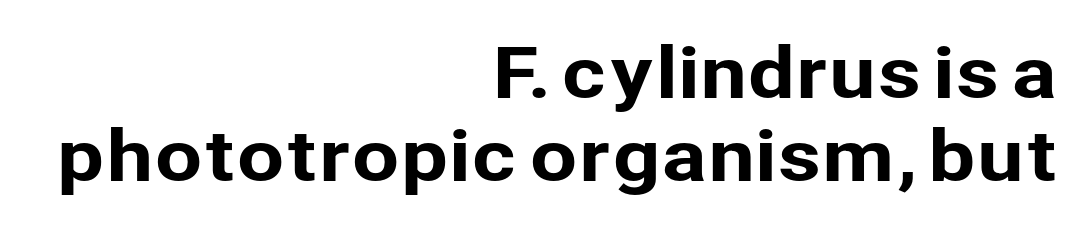
The image shows 69 px sans-serif type, upright; set right-aligned, line spacing 1.21x, normal letter spacing, not underlined; low stroke contrast and a medium x-height.
